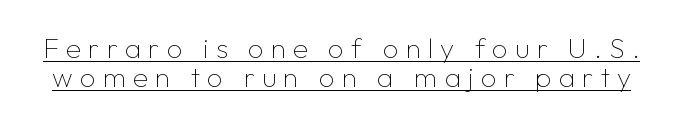
{"serif": "no", "italic": "no", "bold": "no", "weight": "thin", "width": "normal", "stroke_contrast": "low", "x_height": "medium", "monospaced": "no", "underline": "yes", "line_spacing": "tight", "line_spacing_ratio": 1.05, "letter_spacing": "wide", "letter_spacing_em": 0.25, "glyph_px": 28}
